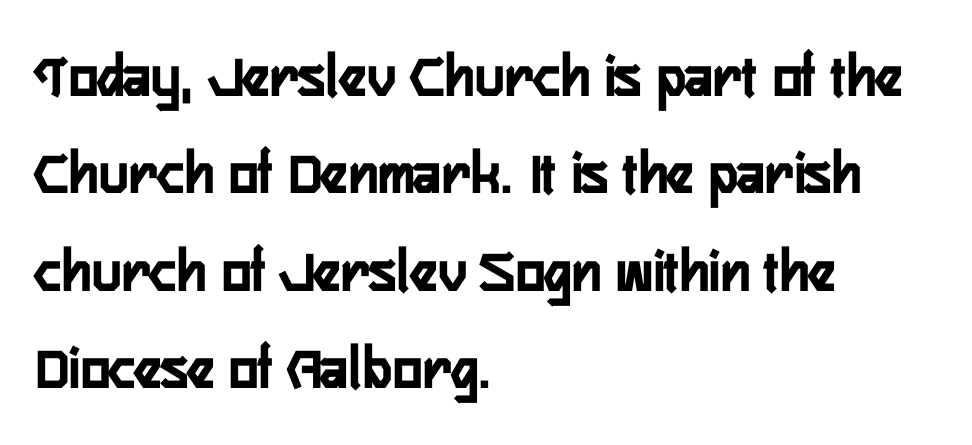
Q: Is the text bold? A: Yes.
Q: Is the text italic (slanted)? A: No, it is upright.
Q: Is the typeface a serif or a sans-serif typeface? A: Sans-serif.
Q: Is the text underlined? A: No.
Q: How is the paragraph aligned? A: Left-aligned.
Q: Is the spacing between letters normal or unusually wide? A: Normal.
Q: Is the spacing between lines tight, normal or loose? A: Normal.
Q: Width (condensed, normal, or wide)? A: Condensed.
Q: Stroke contrast? A: Low.
Q: x-height? A: Medium.
Q: Monospaced? A: No.
